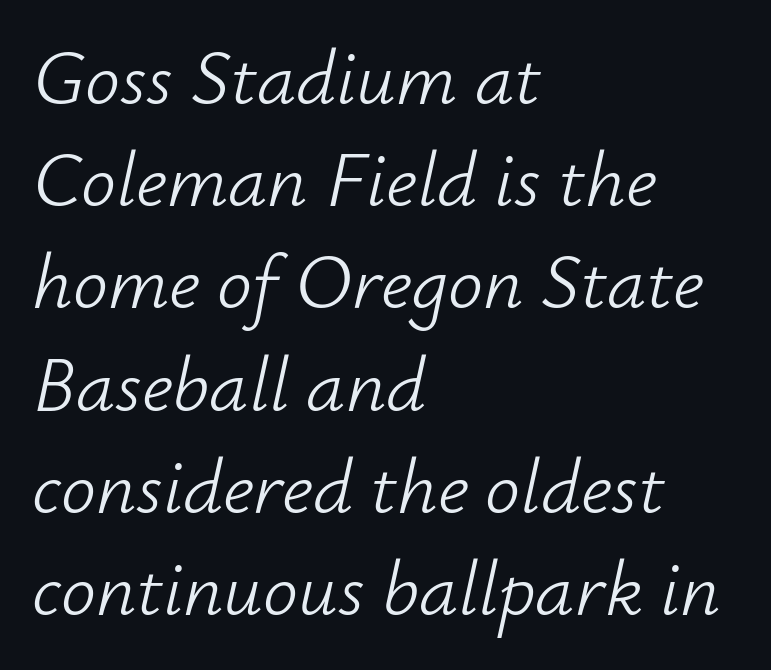
{"italic": "yes", "lean": "right", "slant_degrees": 12, "bold": "no", "weight": "light", "width": "normal", "stroke_contrast": "low", "x_height": "small", "monospaced": "no", "underline": "no", "align": "left", "line_spacing": "normal", "line_spacing_ratio": 1.31, "letter_spacing": "normal", "letter_spacing_em": 0.0, "glyph_px": 78}
